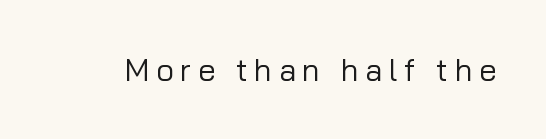
The image shows 31 px regular-weight sans-serif type, upright; set unusually wide letter spacing (+0.21 em), not underlined; low stroke contrast and a medium x-height.
